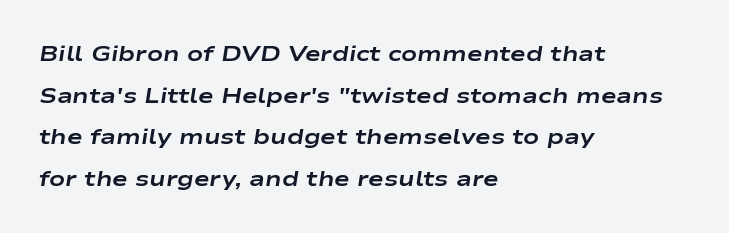
Q: Is the text bold? A: Yes.
Q: Is the text italic (slanted)? A: Yes, it leans right by about 9 degrees.
Q: Is the text underlined? A: No.
Q: How is the paragraph aligned? A: Left-aligned.
Q: Is the spacing between letters normal or unusually wide? A: Normal.
Q: Is the spacing between lines tight, normal or loose? A: Loose.
